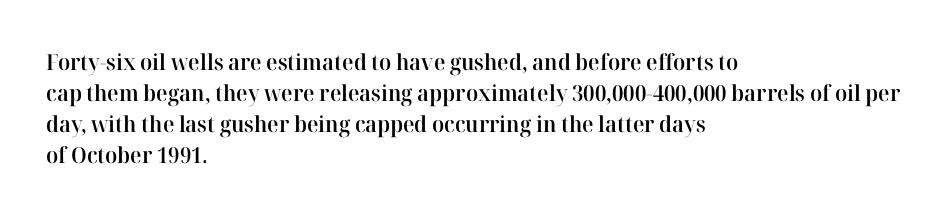
The image shows 22 px text type, upright; set left-aligned, normal line spacing (1.41x), normal letter spacing, not underlined.
